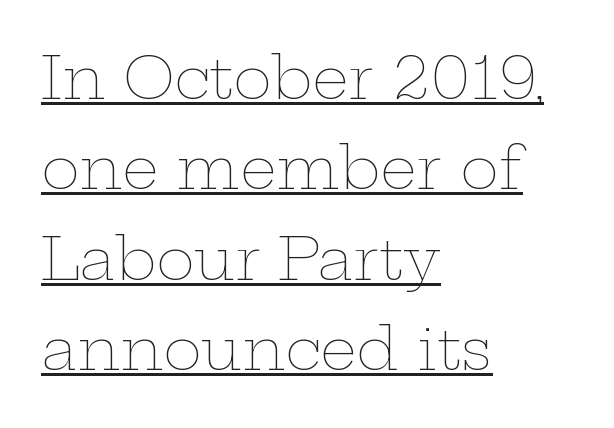
{"italic": "no", "bold": "no", "weight": "thin", "width": "wide", "stroke_contrast": "low", "x_height": "medium", "monospaced": "no", "underline": "yes", "align": "left", "line_spacing": "normal", "line_spacing_ratio": 1.56, "letter_spacing": "normal", "letter_spacing_em": 0.0, "glyph_px": 58}
